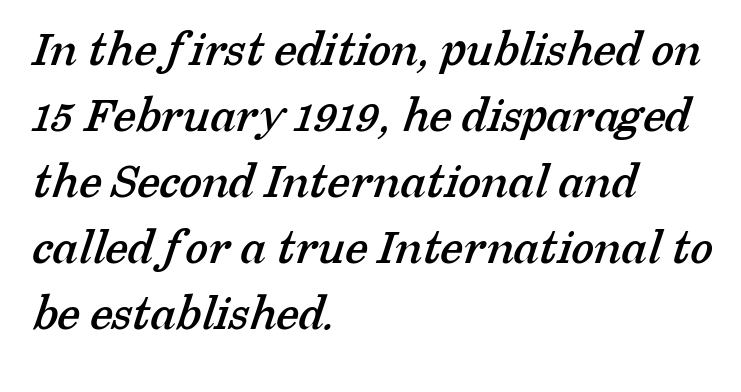
Where is the straight margin? On the left. Old-style or modern, the face here clearly has serifs. Only glyphs here, with clear space below each row. The designer left line spacing at the default. Looks like regular typesetting: each glyph gets only the width it needs.
